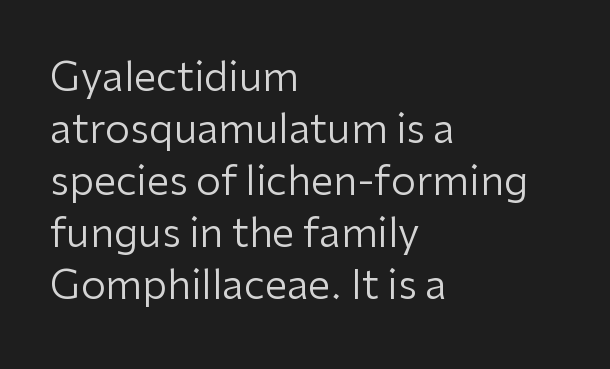
The image shows 40 px regular-weight sans-serif type, upright; set left-aligned, normal line spacing (1.3x), normal letter spacing, not underlined; low stroke contrast and a medium x-height.
